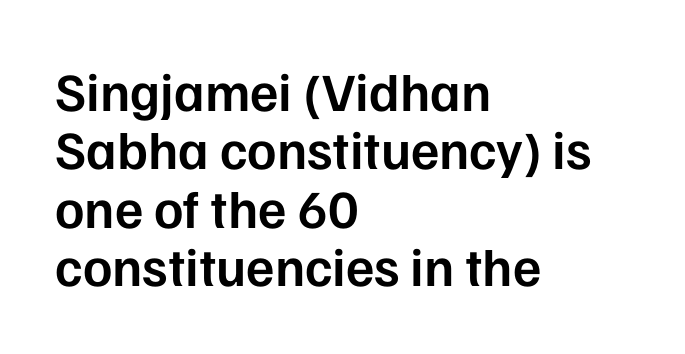
Q: Is the text bold? A: Semi-bold.
Q: Is the text italic (slanted)? A: No, it is upright.
Q: Is the typeface a serif or a sans-serif typeface? A: Sans-serif.
Q: Is the text underlined? A: No.
Q: How is the paragraph aligned? A: Left-aligned.
Q: Is the spacing between letters normal or unusually wide? A: Normal.
Q: Is the spacing between lines tight, normal or loose? A: Tight.
Q: Width (condensed, normal, or wide)? A: Normal.
Q: Stroke contrast? A: Low.
Q: x-height? A: Medium.
Q: Monospaced? A: No.
